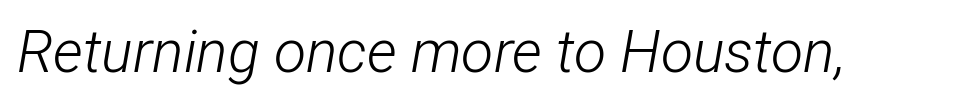
Observe the ordinary spacing: letters are neighbours, not strangers. A clean baseline with only descenders dipping below it. Posture: slanted. The rendering uses natural spacing where letterforms have individual widths. Weight: not bold — regular or lighter.
